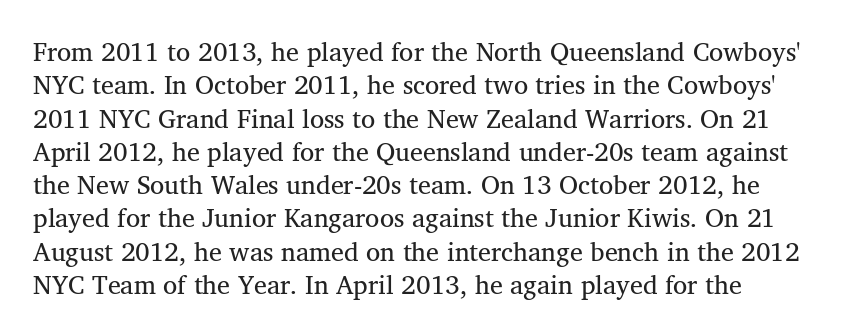
Quick note: interline space is typical. The strokes carry an ordinary text weight at most. Posture: upright roman. A typesetter would call this zero additional tracking. Bare-footed words on every line.
